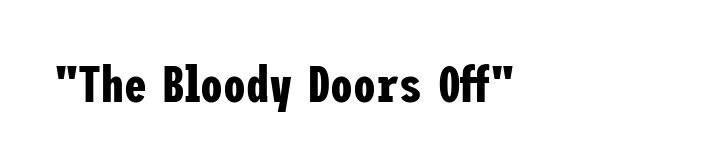
Underline: absent. The face used here has the dense, thick strokes of a bold. Rendered with straight, roman letterforms. Is this a sans? Yes — the strokes have no serifs.
